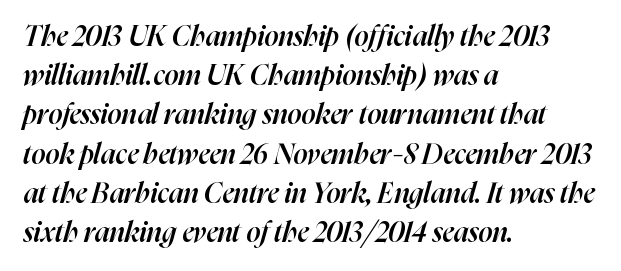
Q: Is the text bold? A: Semi-bold.
Q: Is the text italic (slanted)? A: Yes, it leans right by about 16 degrees.
Q: Is the text underlined? A: No.
Q: How is the paragraph aligned? A: Left-aligned.
Q: Is the spacing between letters normal or unusually wide? A: Normal.
Q: Is the spacing between lines tight, normal or loose? A: Normal.
Q: Width (condensed, normal, or wide)? A: Normal.
Q: Stroke contrast? A: High.
Q: x-height? A: Medium.
Q: Monospaced? A: No.
